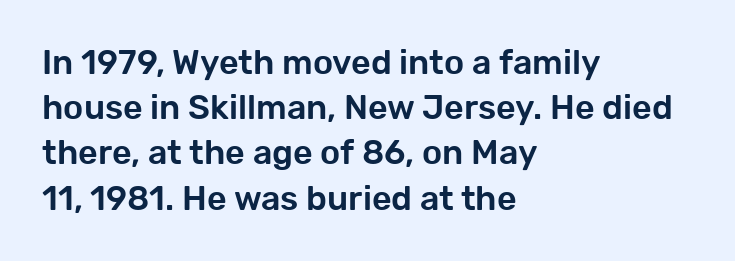
It's the straight-up-and-down kind of type. The letters advance in unequal steps, a hallmark of proportional type. In terms of letterspacing, this is plain default setting. A bare baseline throughout the passage.
